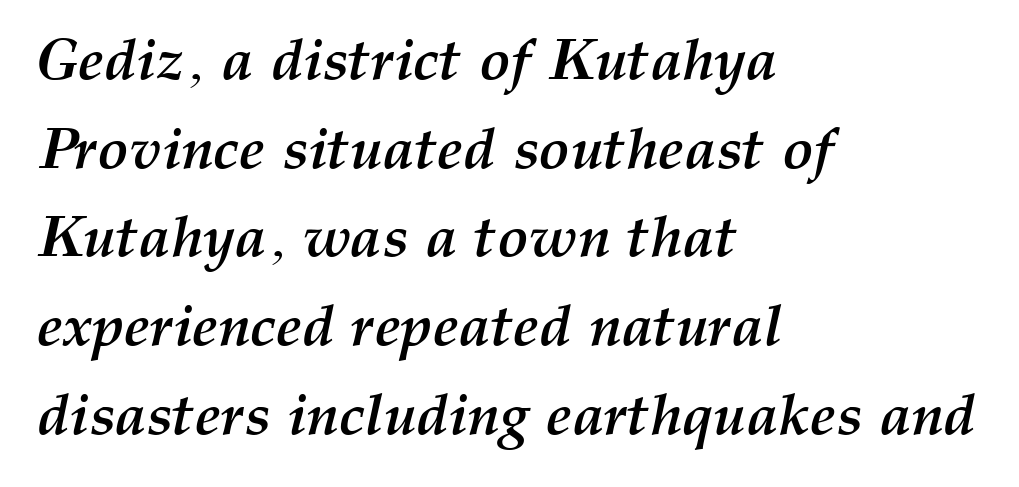
{"italic": "yes", "lean": "right", "slant_degrees": 12, "bold": "yes", "weight": "semibold", "width": "normal", "stroke_contrast": "medium", "x_height": "medium", "monospaced": "no", "underline": "no", "align": "left", "line_spacing": "normal", "line_spacing_ratio": 1.53, "letter_spacing": "normal", "letter_spacing_em": 0.0, "glyph_px": 58}
